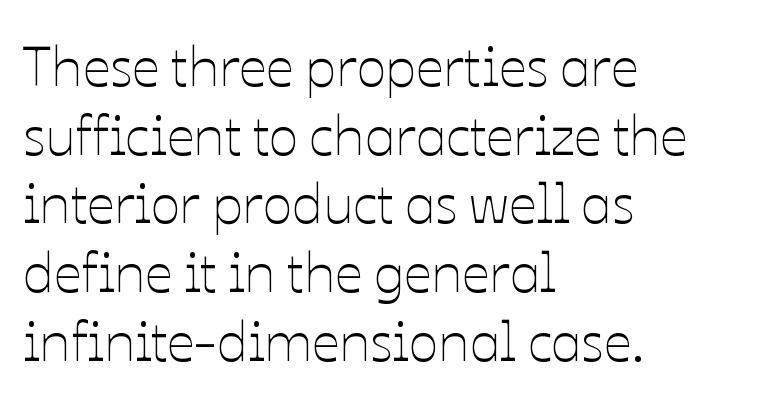
The image shows 55 px thin type, upright; set left-aligned, normal line spacing (1.25x), normal letter spacing, not underlined; low stroke contrast and a medium x-height.
